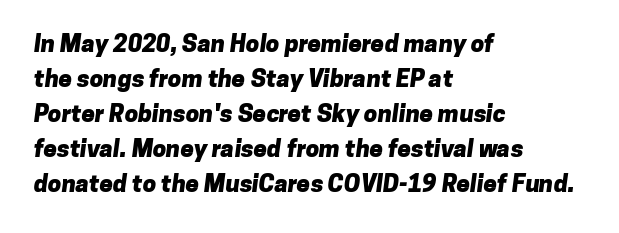
{"bold": "yes", "underline": "no", "align": "left", "line_spacing": "normal", "line_spacing_ratio": 1.46, "letter_spacing": "normal", "letter_spacing_em": 0.0, "glyph_px": 24}
